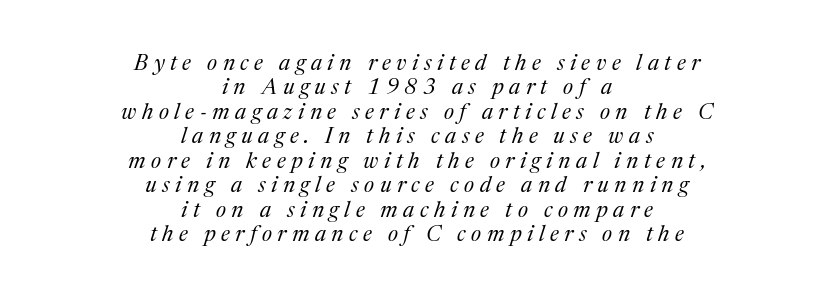
This rendering uses center alignment, leaving both contours irregular but symmetric. The typeface has the unassuming heft of standard copy or less. This is oblique type, the kind used for emphasis or titles. What's the leading like? Squeezed, with rows nearly overlapping. Look at the tracking — it's clearly loosened, letters drifting apart.
